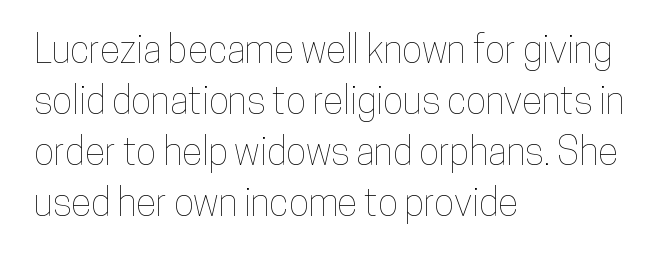
The image shows 38 px condensed type, upright; set left-aligned, normal line spacing (1.34x), normal letter spacing, not underlined; low stroke contrast and a medium x-height.
